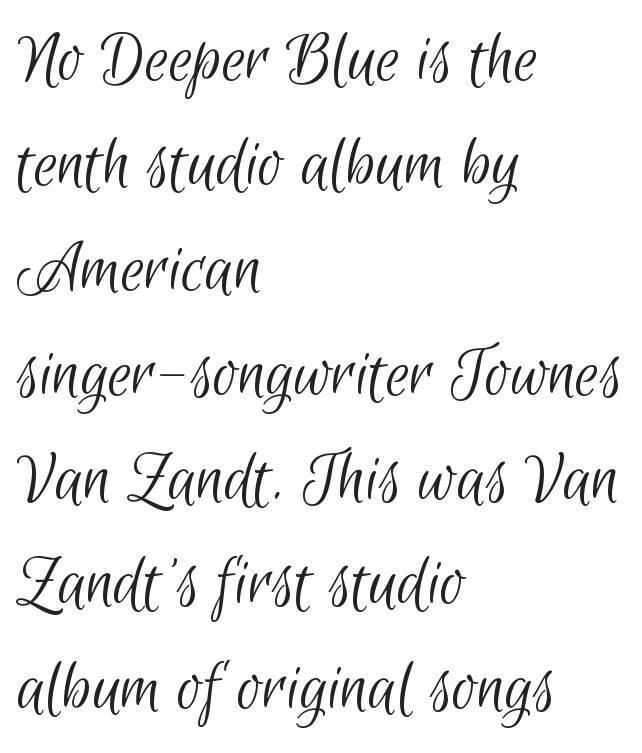
Layout note: lines flush left. Has an underline been added? It has not. Words appear dense and cohesive because spacing is normal. Honestly, the row spacing looks completely unremarkable.
